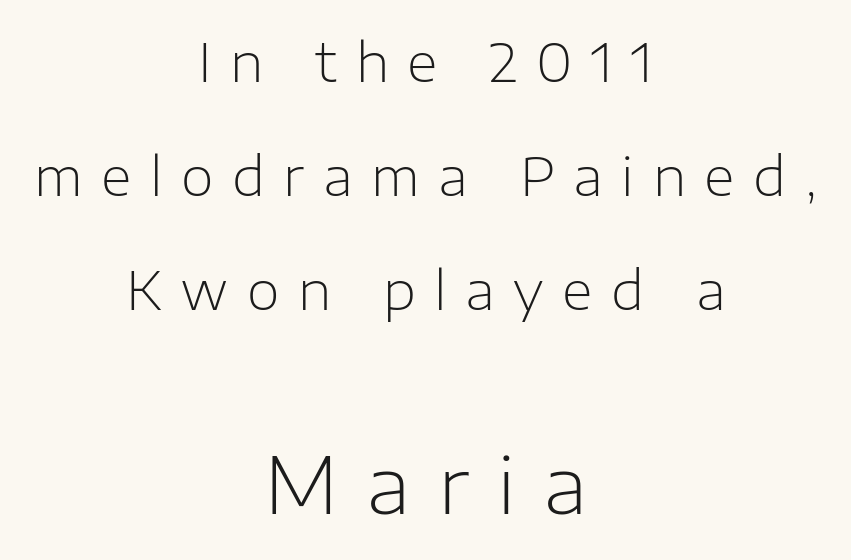
{"serif": "no", "italic": "no", "bold": "no", "weight": "light", "width": "normal", "stroke_contrast": "low", "x_height": "medium", "monospaced": "no", "underline": "no", "align": "center", "line_spacing": "loose", "line_spacing_ratio": 2.15, "letter_spacing": "wide", "letter_spacing_em": 0.35, "larger_block": "second", "size_ratio": 1.49, "glyph_px": 79}
